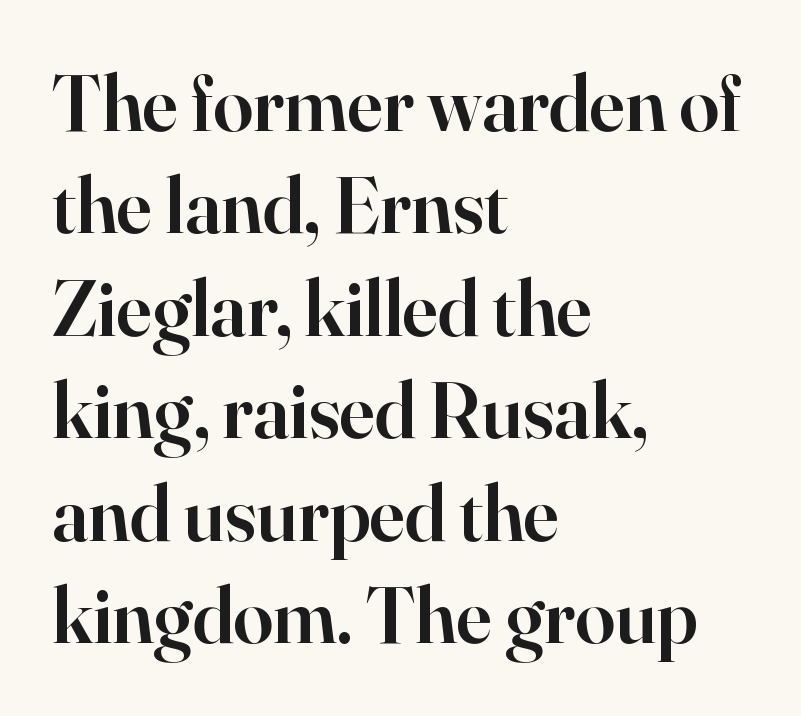
{"serif": "yes", "italic": "no", "bold": "semi", "weight": "semibold", "width": "normal", "stroke_contrast": "high", "x_height": "small", "monospaced": "no", "underline": "no", "align": "left", "line_spacing": "normal", "line_spacing_ratio": 1.28, "letter_spacing": "normal", "letter_spacing_em": 0.0, "glyph_px": 80}
